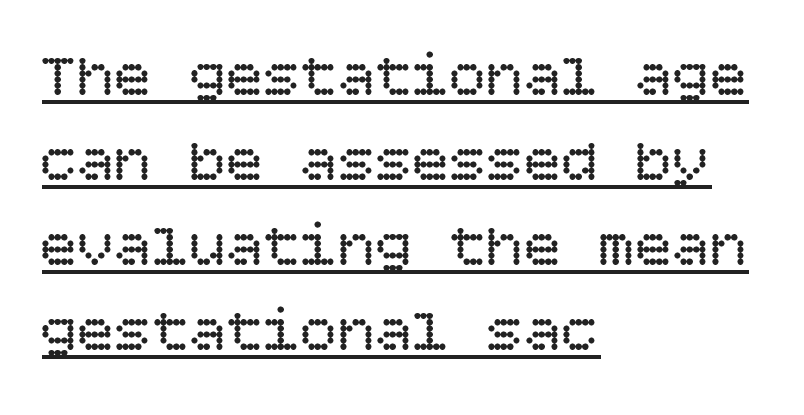
The image shows 62 px regular-weight type, upright; set left-aligned, normal line spacing (1.37x), normal letter spacing, underlined; low stroke contrast and a large x-height.
